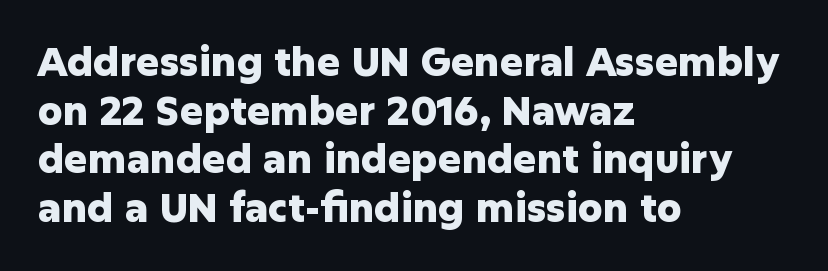
The space between consecutive lines is moderate. Check under the words: just untouched page. Nothing sits at the stroke ends, so this counts as sans-serif. Is there any slant? The stems are plumb. You could not count columns in this text — the font is proportionally spaced. I'd describe the lettering as bold — thick and assertive.
